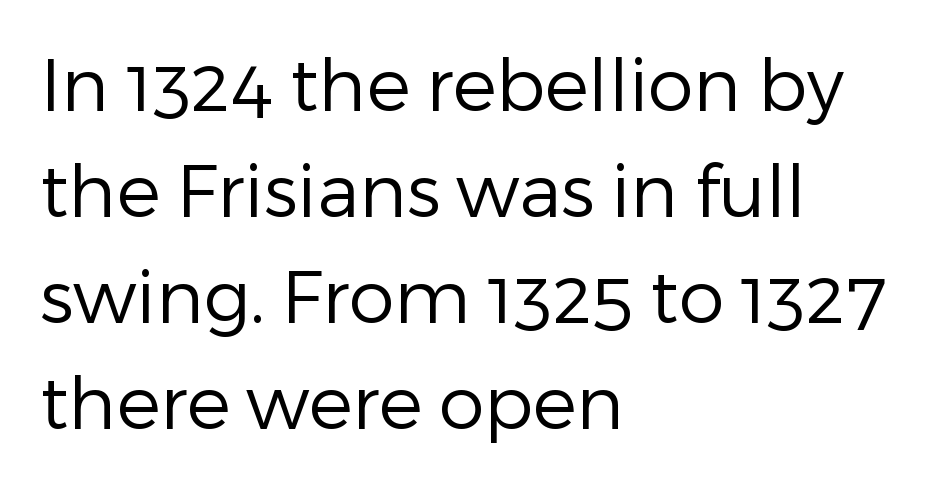
Descenders hang freely into open space. Think standard paragraph weight, or any step lighter than that. These lines stack with their left ends in a neat column. Unlike italic type, these characters show no tilt at all. Letter spacing: default.
